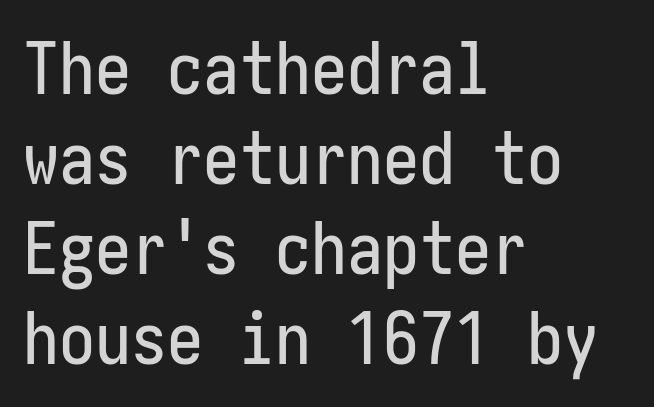
Characters remain perfectly vertical along every line. Evenly set lines give the paragraph a standard silhouette. Typographically, this falls in the sans-serif category. Bare-footed words on every line.
